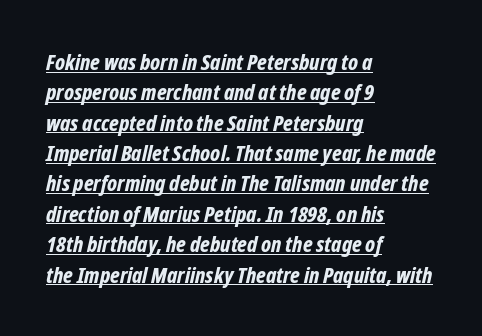
{"italic": "yes", "lean": "right", "slant_degrees": 12, "bold": "yes", "underline": "yes", "align": "left", "line_spacing": "normal", "line_spacing_ratio": 1.38, "letter_spacing": "normal", "letter_spacing_em": 0.0, "glyph_px": 22}
